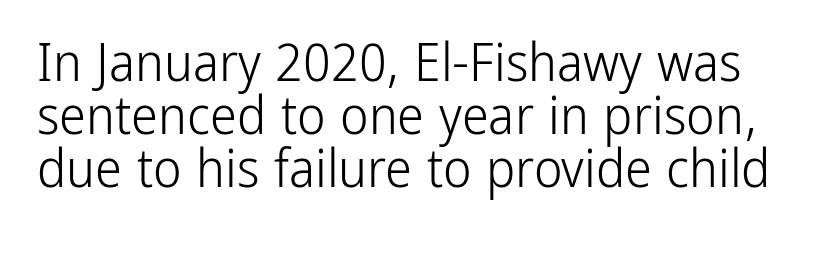
{"serif": "no", "italic": "no", "bold": "no", "weight": "light", "width": "condensed", "stroke_contrast": "low", "x_height": "medium", "monospaced": "no", "underline": "no", "line_spacing": "tight", "line_spacing_ratio": 0.98, "letter_spacing": "normal", "letter_spacing_em": 0.0, "glyph_px": 54}
